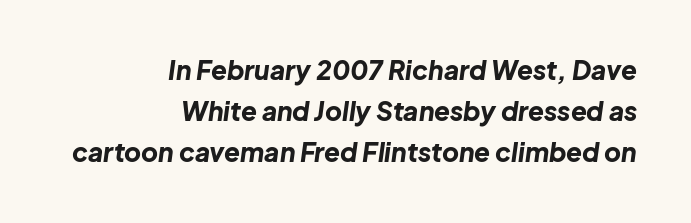
The image shows 26 px bold type, italic (leaning right); set right-aligned, normal line spacing (1.58x), normal letter spacing, not underlined.
